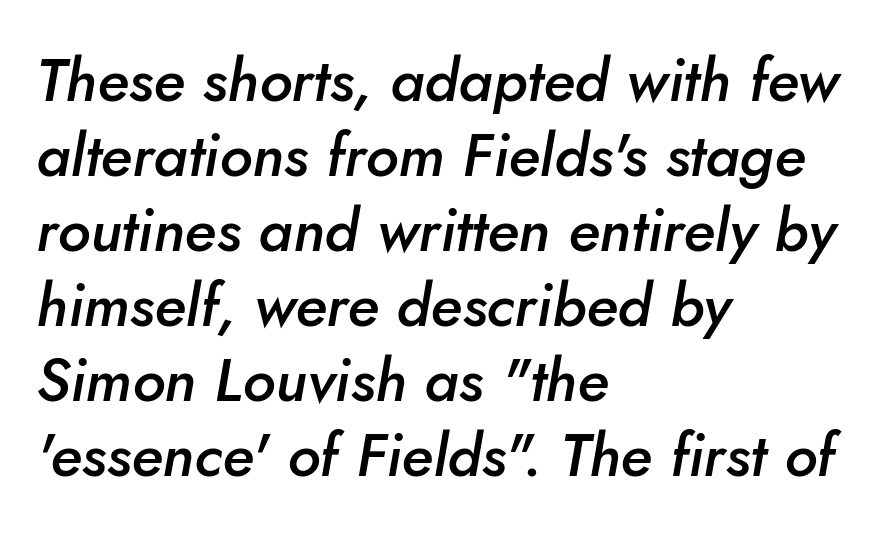
These lines stack with their left ends in a neat column. Posture: slanted. The words here are not underlined. The rendering keeps characters at their native spacing.
